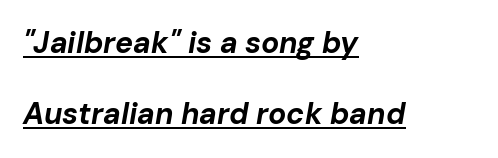
{"italic": "yes", "lean": "right", "slant_degrees": 10, "bold": "yes", "weight": "bold", "width": "normal", "stroke_contrast": "low", "x_height": "medium", "monospaced": "no", "underline": "yes", "align": "left", "line_spacing": "loose", "line_spacing_ratio": 2.37, "letter_spacing": "normal", "letter_spacing_em": 0.0, "glyph_px": 30}
